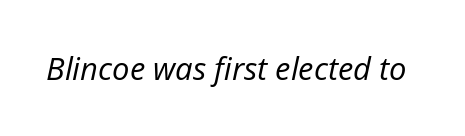
The image shows 31 px regular-weight type, italic (leaning right); set normal letter spacing, not underlined; low stroke contrast and a medium x-height.
